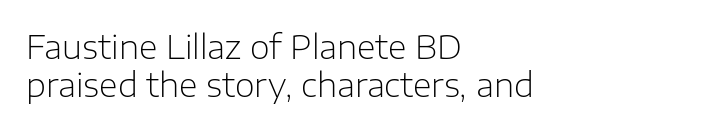
{"serif": "no", "italic": "no", "bold": "no", "weight": "light", "width": "normal", "stroke_contrast": "low", "x_height": "medium", "monospaced": "no", "underline": "no", "align": "left", "line_spacing_ratio": 1.2, "letter_spacing": "normal", "letter_spacing_em": 0.0, "glyph_px": 32}
